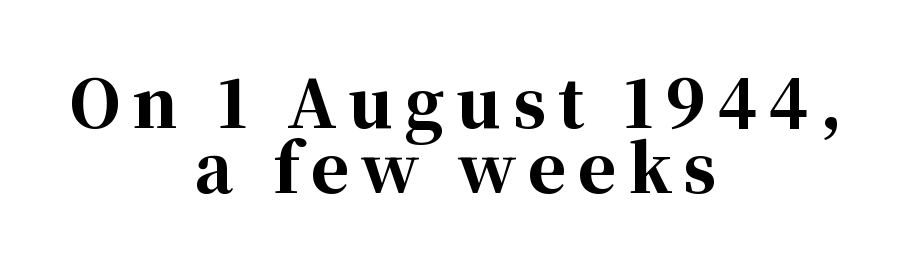
Q: Is the text bold? A: Yes.
Q: Is the text italic (slanted)? A: No, it is upright.
Q: Is the typeface a serif or a sans-serif typeface? A: Serif.
Q: Is the text underlined? A: No.
Q: How is the paragraph aligned? A: Centered.
Q: Is the spacing between lines tight, normal or loose? A: Tight.
Q: Width (condensed, normal, or wide)? A: Normal.
Q: Stroke contrast? A: High.
Q: x-height? A: Medium.
Q: Monospaced? A: No.
